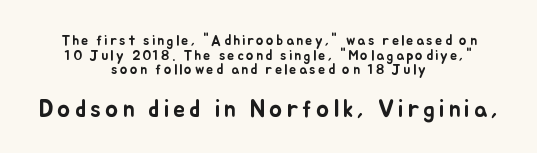
Q: Is the text italic (slanted)? A: No, it is upright.
Q: Is the text underlined? A: No.
Q: How is the paragraph aligned? A: Centered.
Q: Is the spacing between lines tight, normal or loose? A: Tight.
Q: Which block of text is set in a larger size, the first (top) or the second (bottom)? A: The second (bottom) one.
